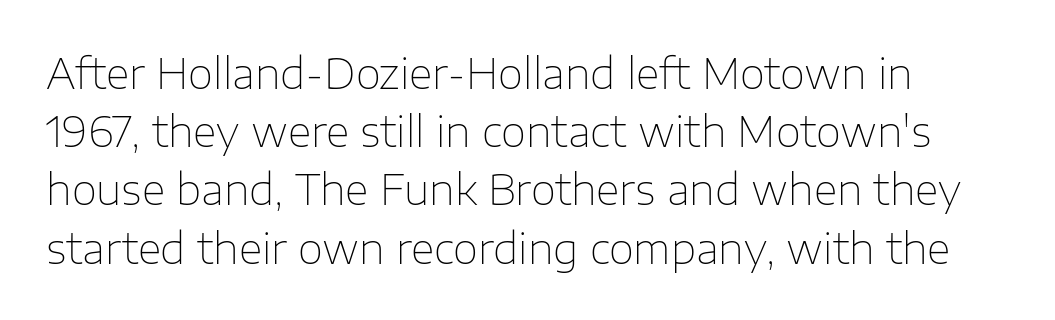
{"serif": "no", "italic": "no", "bold": "no", "weight": "thin", "width": "normal", "stroke_contrast": "low", "x_height": "medium", "monospaced": "no", "underline": "no", "line_spacing": "normal", "line_spacing_ratio": 1.42, "letter_spacing": "normal", "letter_spacing_em": 0.0, "glyph_px": 41}
